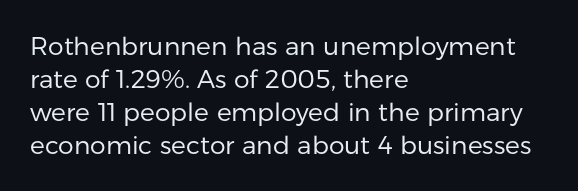
The image shows 25 px text type, upright; set left-aligned, normal line spacing (1.32x), normal letter spacing, not underlined.
